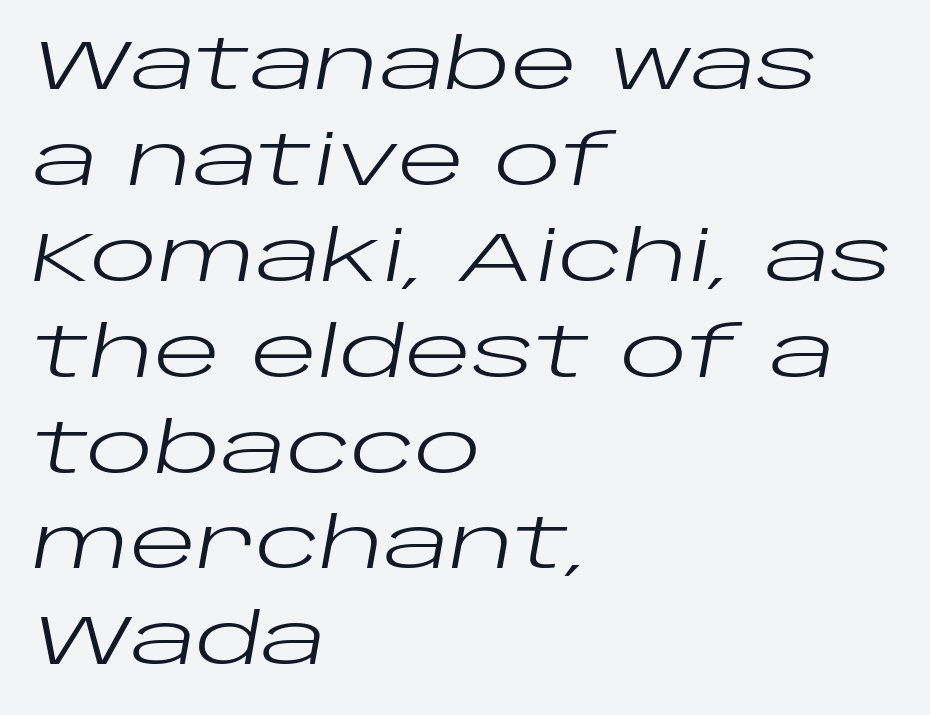
The image shows 70 px regular-weight, wide type, italic (leaning right); set left-aligned, normal line spacing (1.37x), normal letter spacing, not underlined; low stroke contrast and a large x-height.
